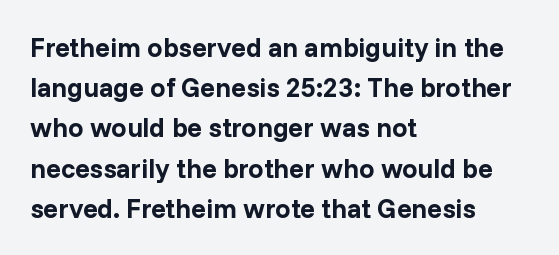
{"italic": "no", "bold": "yes", "underline": "no", "align": "left", "line_spacing": "normal", "line_spacing_ratio": 1.49, "letter_spacing": "normal", "letter_spacing_em": 0.0, "glyph_px": 27}
